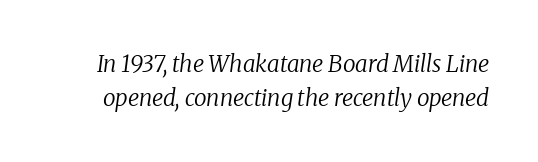
The image shows 23 px text type, italic (leaning right); set normal line spacing (1.46x), normal letter spacing, not underlined.
